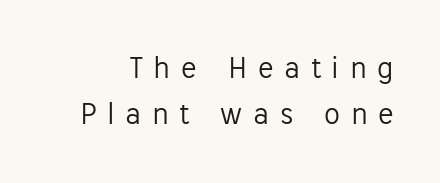
Q: Is the text bold? A: No.
Q: Is the text italic (slanted)? A: No, it is upright.
Q: Is the typeface a serif or a sans-serif typeface? A: Sans-serif.
Q: Is the text underlined? A: No.
Q: Is the spacing between letters normal or unusually wide? A: Unusually wide.
Q: Is the spacing between lines tight, normal or loose? A: Normal.
Q: Width (condensed, normal, or wide)? A: Normal.
Q: Stroke contrast? A: Low.
Q: x-height? A: Medium.
Q: Monospaced? A: No.
